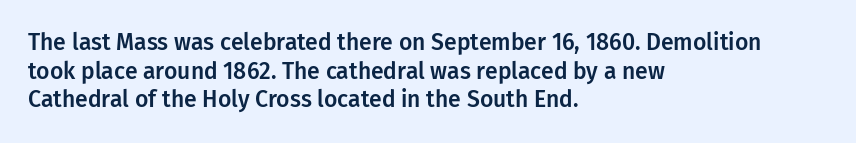
The image shows 23 px text type, upright; set left-aligned, normal line spacing (1.25x), normal letter spacing, not underlined.
